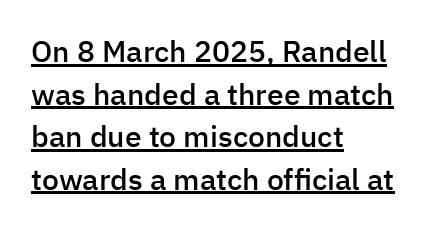
The image shows 30 px semibold sans-serif type, upright; set left-aligned, normal line spacing (1.42x), normal letter spacing, underlined; low stroke contrast and a medium x-height.
